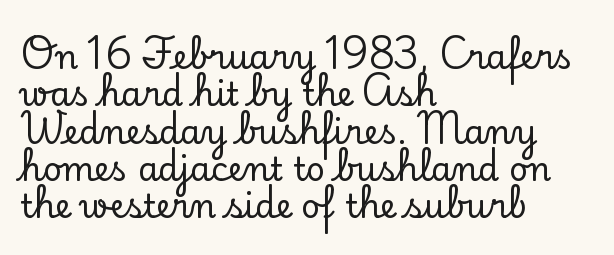
{"serif": "yes", "italic": "no", "width": "normal", "stroke_contrast": "low", "x_height": "small", "monospaced": "no", "underline": "no", "align": "left", "line_spacing": "tight", "line_spacing_ratio": 1.13, "letter_spacing": "normal", "letter_spacing_em": 0.0, "glyph_px": 33}
